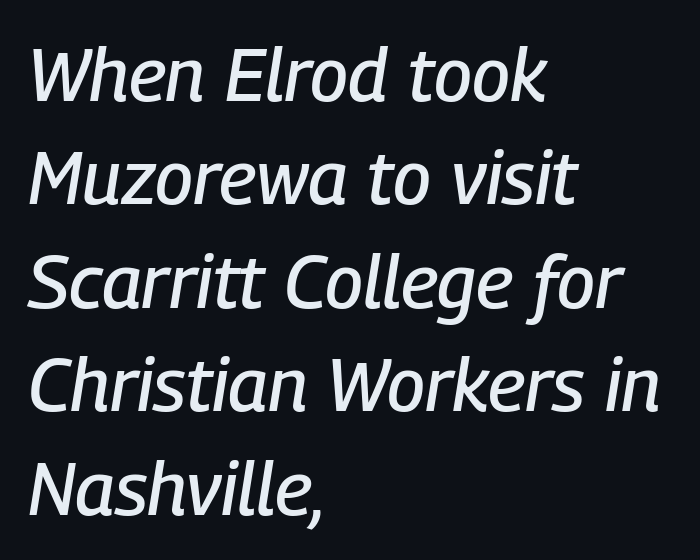
{"italic": "yes", "lean": "right", "slant_degrees": 9, "width": "condensed", "stroke_contrast": "low", "x_height": "medium", "monospaced": "no", "underline": "no", "align": "left", "line_spacing": "normal", "line_spacing_ratio": 1.38, "letter_spacing": "normal", "letter_spacing_em": 0.0, "glyph_px": 75}
